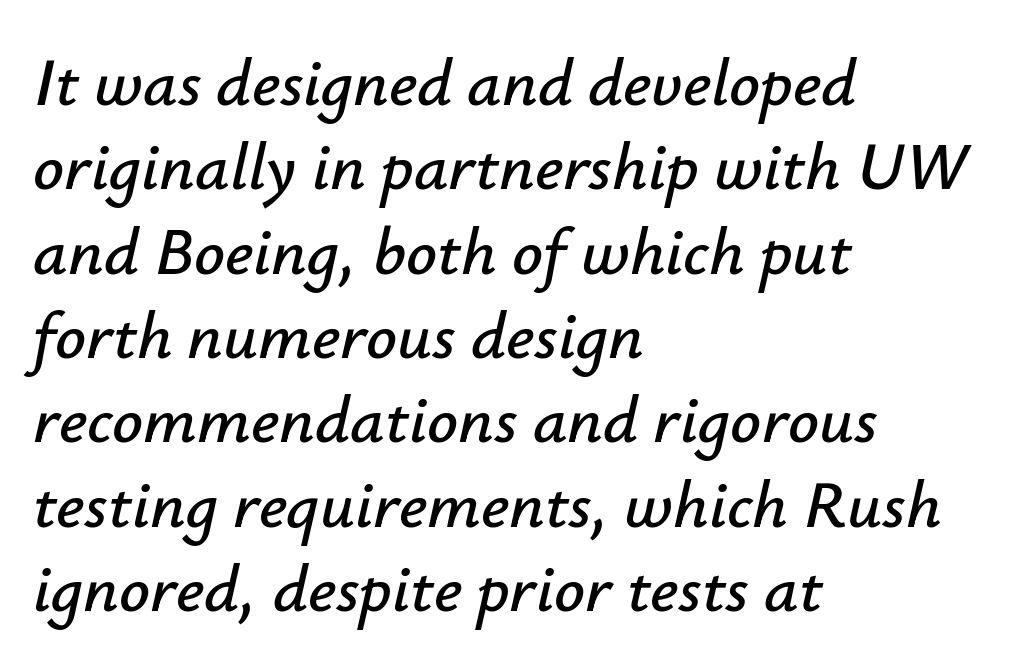
The string is rendered with underlining switched off. There is no visible air inserted between adjacent glyphs. The setting favours the left margin, as ordinary paragraphs usually do. Posture: slanted.
